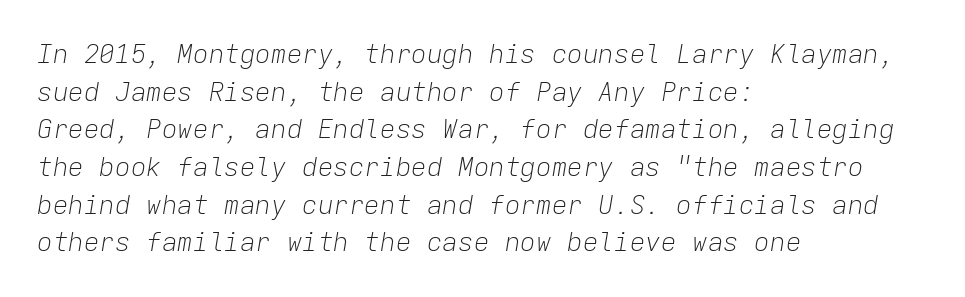
The image shows 26 px text type, italic (leaning right); set left-aligned, normal line spacing (1.45x), normal letter spacing, not underlined.
